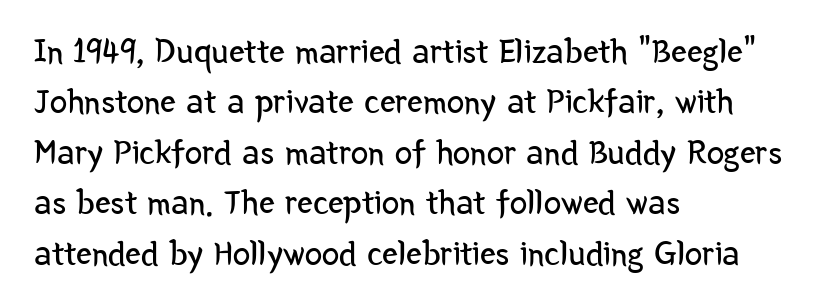
{"serif": "no", "italic": "no", "bold": "no", "weight": "regular", "width": "condensed", "stroke_contrast": "low", "x_height": "medium", "monospaced": "no", "underline": "no", "align": "left", "line_spacing": "normal", "line_spacing_ratio": 1.44, "letter_spacing": "normal", "letter_spacing_em": 0.0, "glyph_px": 35}
